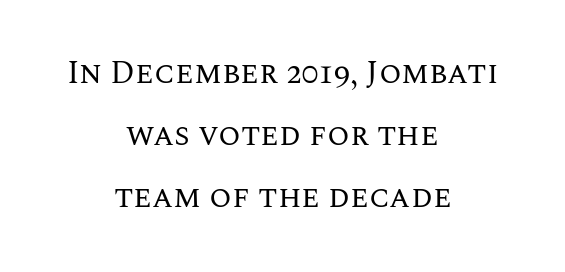
The passage shown is not bold in any degree. Centered paragraph, ragged on both sides. Only glyphs here, with clear space below each row. Characters remain perfectly vertical along every line. The line texture is even and compact thanks to regular tracking.
